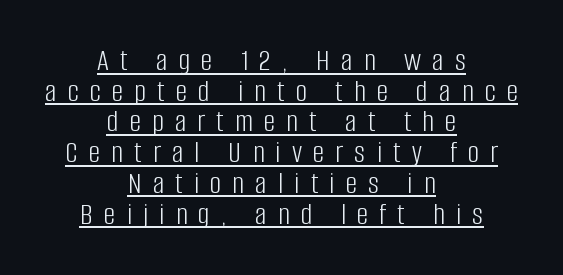
The rendering uses a small line-height, squeezing the rows. These lines stack symmetrically, like a column narrowing and widening about its center. The letters carry no serifs — their stems end cleanly without finishing strokes. Unbolded letterforms with no extra heft.
